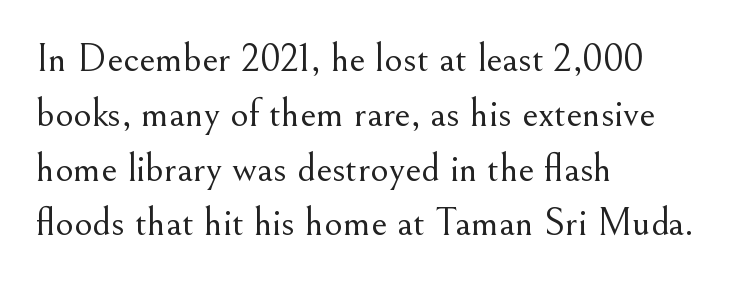
Q: Is the text bold? A: No.
Q: Is the text italic (slanted)? A: No, it is upright.
Q: Is the typeface a serif or a sans-serif typeface? A: Serif.
Q: Is the text underlined? A: No.
Q: How is the paragraph aligned? A: Left-aligned.
Q: Is the spacing between letters normal or unusually wide? A: Normal.
Q: Is the spacing between lines tight, normal or loose? A: Normal.
Q: Width (condensed, normal, or wide)? A: Normal.
Q: Stroke contrast? A: Medium.
Q: x-height? A: Small.
Q: Monospaced? A: No.
